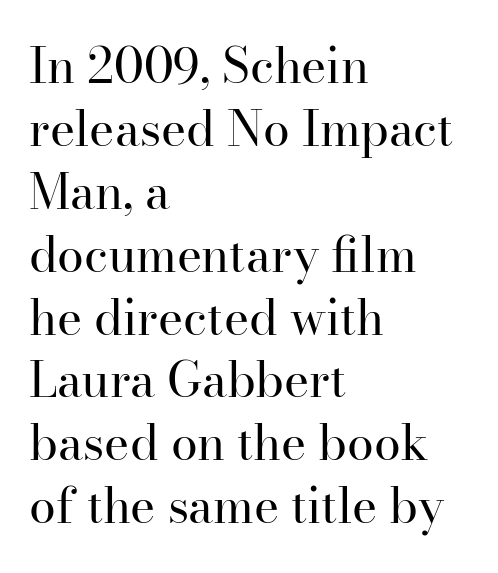
{"serif": "yes", "italic": "no", "bold": "no", "weight": "regular", "width": "normal", "stroke_contrast": "high", "x_height": "small", "monospaced": "no", "underline": "no", "align": "left", "line_spacing": "normal", "line_spacing_ratio": 1.31, "letter_spacing": "normal", "letter_spacing_em": 0.0, "glyph_px": 48}
